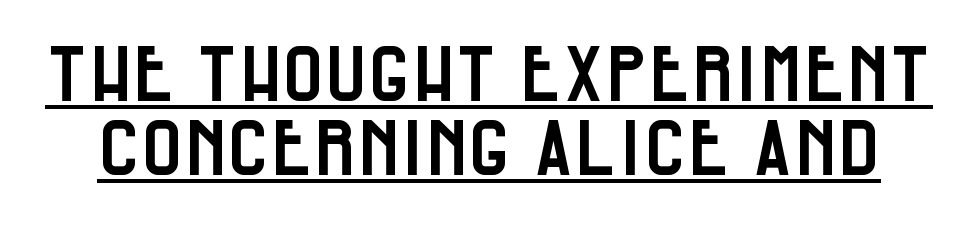
The image shows 77 px condensed sans-serif type, upright; set tight line spacing (0.96x), normal letter spacing, underlined; low stroke contrast and a large x-height.
